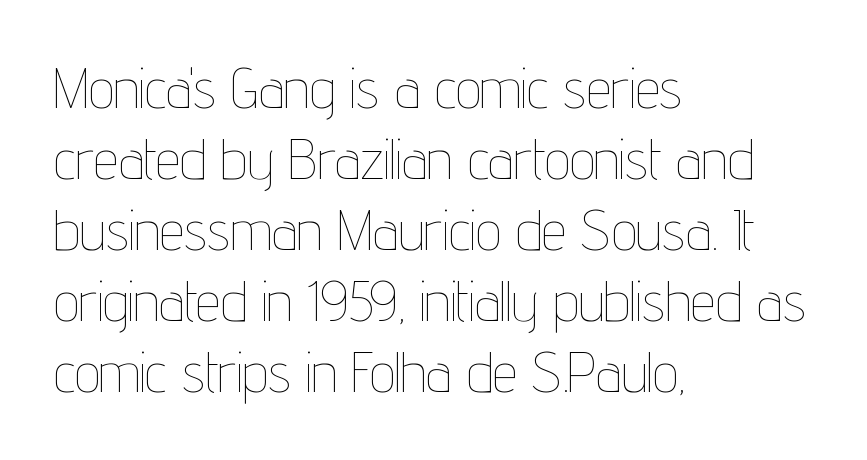
Stems and bowls with no extra thickness — not bold. It's the straight-up-and-down kind of type. A typesetter would call this proportional, since set widths differ per character. Every row of glyphs begins at an identical x-position on the left.
